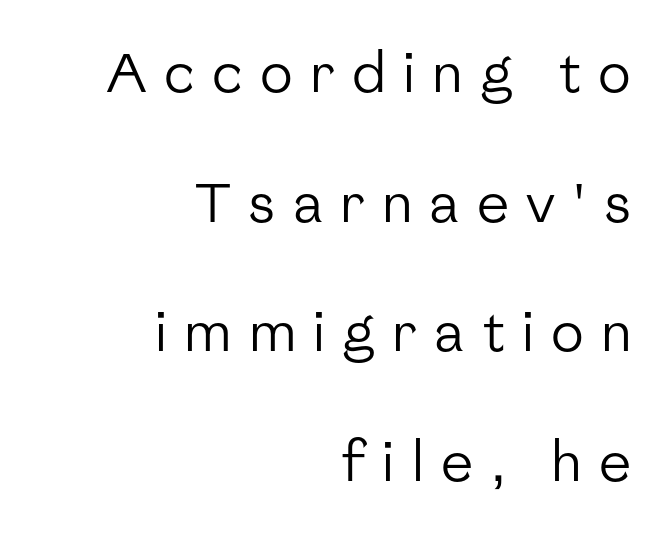
Q: Is the text bold? A: No.
Q: Is the text italic (slanted)? A: No, it is upright.
Q: Is the typeface a serif or a sans-serif typeface? A: Sans-serif.
Q: Is the text underlined? A: No.
Q: How is the paragraph aligned? A: Right-aligned.
Q: Is the spacing between letters normal or unusually wide? A: Unusually wide.
Q: Is the spacing between lines tight, normal or loose? A: Loose.
Q: Width (condensed, normal, or wide)? A: Normal.
Q: Stroke contrast? A: Low.
Q: x-height? A: Medium.
Q: Monospaced? A: No.
